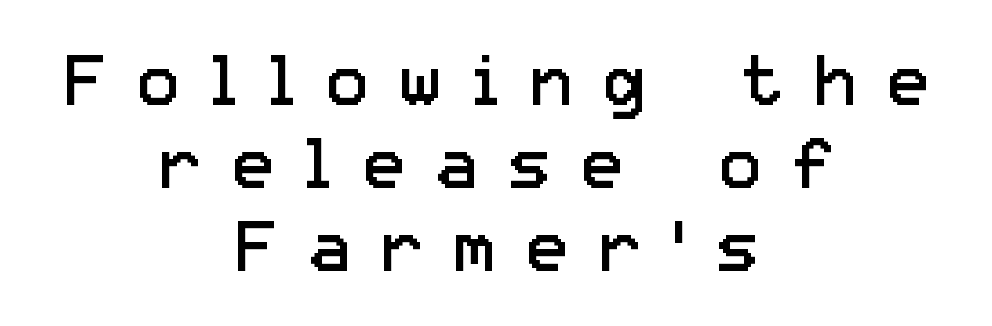
Characters remain perfectly vertical along every line. Loose tracking; the words dissolve into strings of separated letters. Is this a fixed-width face? No — the glyphs have proportional, varying widths. The space directly below the letters is spotless. Unlike a traditional serif, this face leaves its strokes unadorned.
